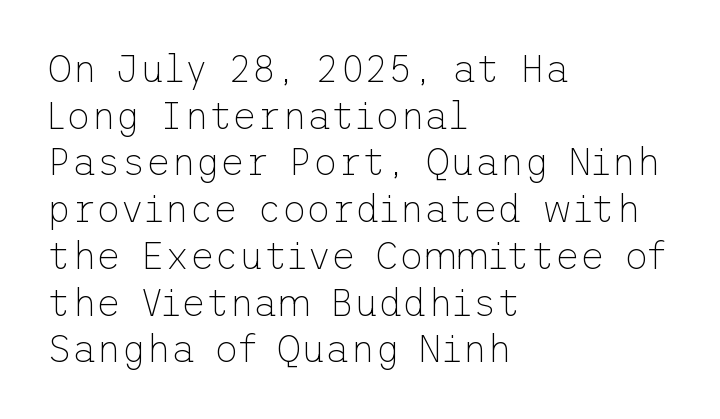
Examine the stroke ends and you'll find no serifs. The words here are not underlined. These glyphs show unthickened strokes, regular width or finer. This rendering leaves character spacing at its baseline value. This is the regular roman posture of the typeface. Layout note: lines flush left.
